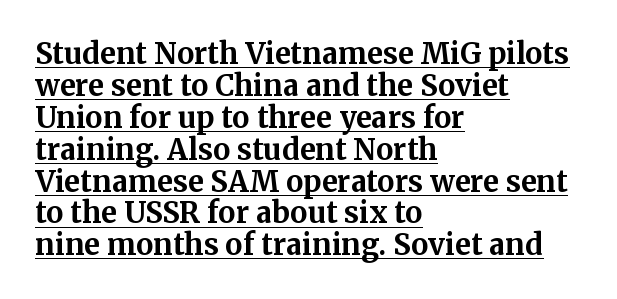
{"serif": "yes", "italic": "no", "bold": "yes", "weight": "bold", "width": "normal", "stroke_contrast": "medium", "x_height": "medium", "monospaced": "no", "underline": "yes", "align": "left", "line_spacing": "tight", "line_spacing_ratio": 1.1, "letter_spacing": "normal", "letter_spacing_em": 0.0, "glyph_px": 29}
